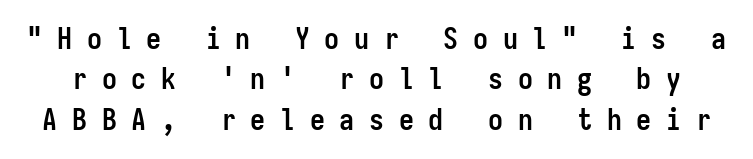
Q: Is the text bold? A: Yes.
Q: Is the text italic (slanted)? A: No, it is upright.
Q: Is the typeface a serif or a sans-serif typeface? A: Sans-serif.
Q: Is the text underlined? A: No.
Q: Is the spacing between letters normal or unusually wide? A: Unusually wide.
Q: Is the spacing between lines tight, normal or loose? A: Normal.
Q: Width (condensed, normal, or wide)? A: Condensed.
Q: Stroke contrast? A: Low.
Q: x-height? A: Medium.
Q: Monospaced? A: Yes.
